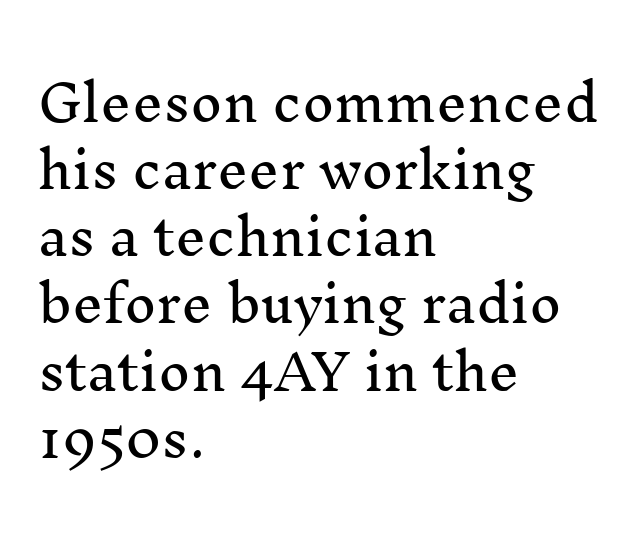
The image shows 49 px serif type, upright; set left-aligned, normal line spacing (1.37x), normal letter spacing, not underlined; medium stroke contrast and a medium x-height.
